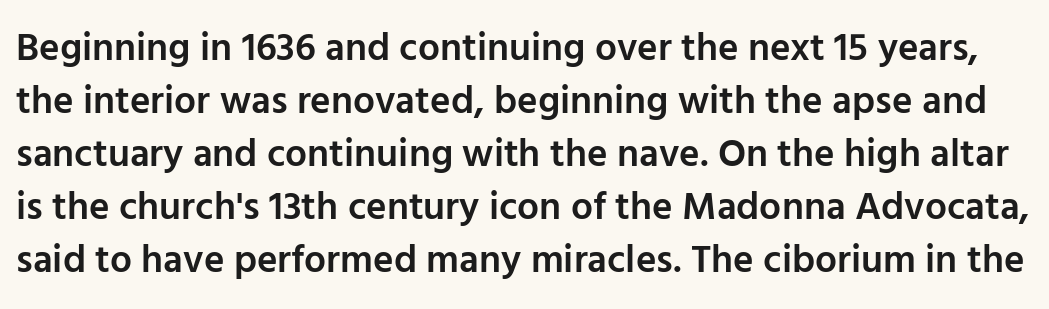
{"serif": "no", "italic": "no", "bold": "semi", "weight": "semibold", "width": "normal", "stroke_contrast": "low", "x_height": "medium", "monospaced": "no", "underline": "no", "line_spacing": "normal", "line_spacing_ratio": 1.36, "letter_spacing": "normal", "letter_spacing_em": 0.0, "glyph_px": 39}
